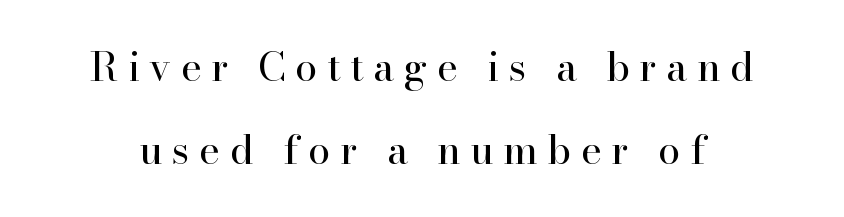
Q: Is the text bold? A: No.
Q: Is the text italic (slanted)? A: No, it is upright.
Q: Is the typeface a serif or a sans-serif typeface? A: Serif.
Q: Is the text underlined? A: No.
Q: Is the spacing between letters normal or unusually wide? A: Unusually wide.
Q: Is the spacing between lines tight, normal or loose? A: Loose.
Q: Width (condensed, normal, or wide)? A: Normal.
Q: Stroke contrast? A: High.
Q: x-height? A: Small.
Q: Monospaced? A: No.
